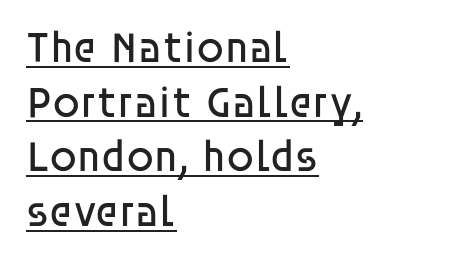
Q: Is the text bold? A: No.
Q: Is the text italic (slanted)? A: No, it is upright.
Q: Is the typeface a serif or a sans-serif typeface? A: Sans-serif.
Q: Is the text underlined? A: Yes.
Q: How is the paragraph aligned? A: Left-aligned.
Q: Is the spacing between letters normal or unusually wide? A: Normal.
Q: Width (condensed, normal, or wide)? A: Normal.
Q: Stroke contrast? A: Low.
Q: x-height? A: Large.
Q: Monospaced? A: No.
